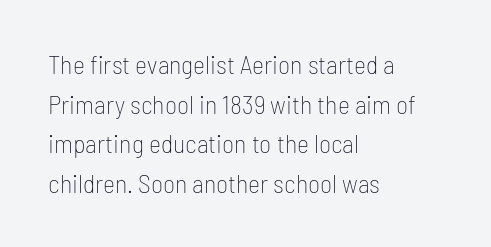
The image shows 26 px text type, upright; set left-aligned, normal line spacing (1.52x), normal letter spacing, not underlined.
